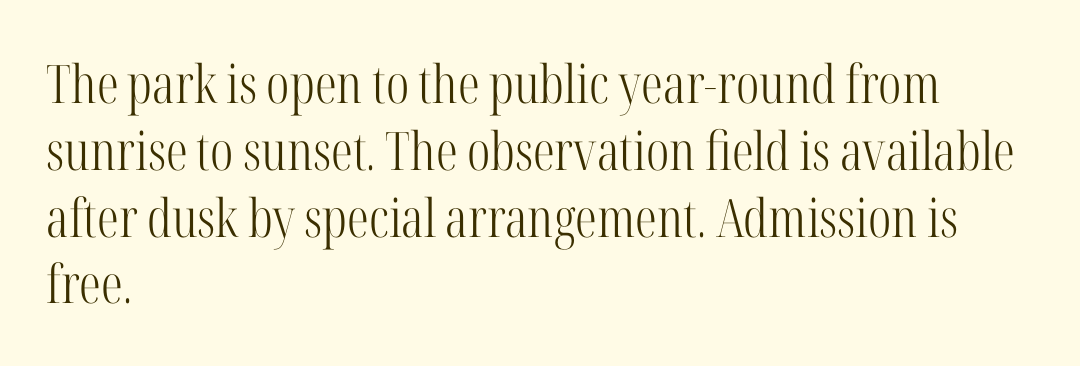
Has an underline been added? It has not. You can tell it's not italic because the verticals are truly vertical. Compared with a centered layout, this one pins lines to the left instead. Each letter keeps its own natural width here, so spacing adapts to shape. The block of text has a typical density, with ordinary space between rows.
